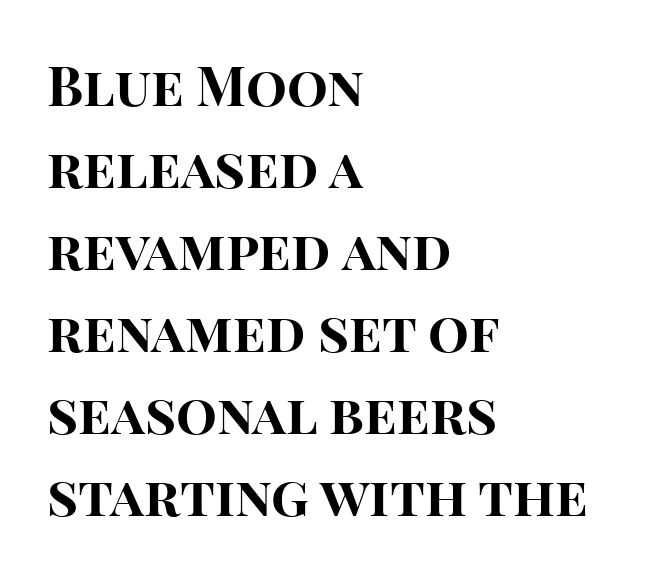
The image shows 54 px bold sans-serif type, upright; set left-aligned, normal line spacing (1.52x), normal letter spacing, not underlined; high stroke contrast and a large x-height.
